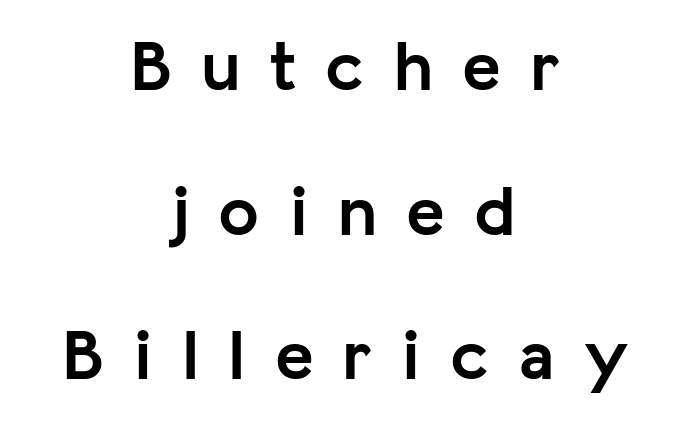
The image shows 73 px semibold sans-serif type, upright; set centered, loose line spacing (1.98x), unusually wide letter spacing (+0.4 em), not underlined; low stroke contrast and a medium x-height.
